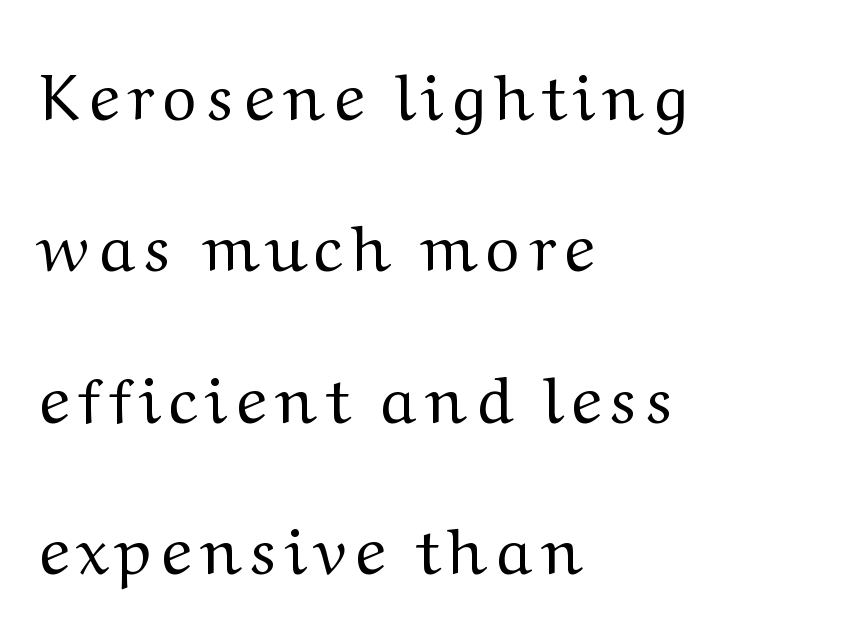
The image shows 65 px regular-weight serif type, upright; set left-aligned, loose line spacing (2.33x), not underlined; medium stroke contrast and a medium x-height.
